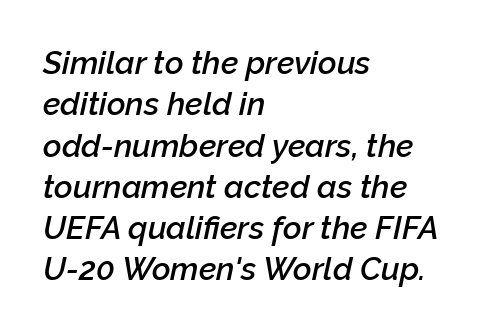
Q: Is the text bold? A: Semi-bold.
Q: Is the text italic (slanted)? A: Yes, it leans right by about 12 degrees.
Q: Is the text underlined? A: No.
Q: How is the paragraph aligned? A: Left-aligned.
Q: Is the spacing between letters normal or unusually wide? A: Normal.
Q: Is the spacing between lines tight, normal or loose? A: Normal.
Q: Width (condensed, normal, or wide)? A: Normal.
Q: Stroke contrast? A: Low.
Q: x-height? A: Medium.
Q: Monospaced? A: No.
